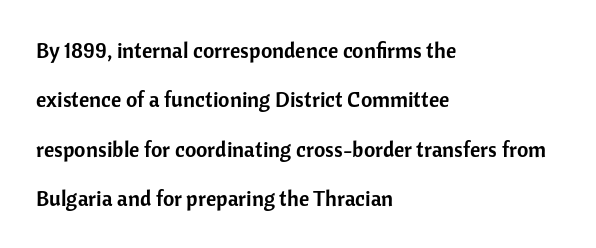
{"italic": "no", "underline": "no", "align": "left", "line_spacing": "loose", "line_spacing_ratio": 2.24, "letter_spacing": "normal", "letter_spacing_em": 0.0, "glyph_px": 22}
